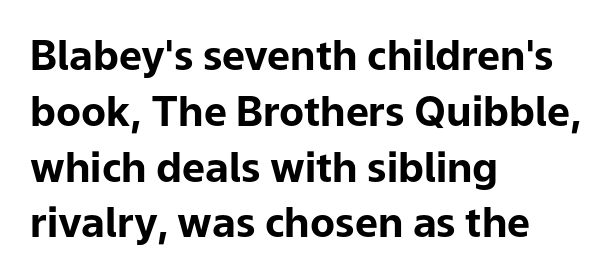
Q: Is the text bold? A: Yes.
Q: Is the text italic (slanted)? A: No, it is upright.
Q: Is the typeface a serif or a sans-serif typeface? A: Sans-serif.
Q: Is the text underlined? A: No.
Q: How is the paragraph aligned? A: Left-aligned.
Q: Is the spacing between letters normal or unusually wide? A: Normal.
Q: Is the spacing between lines tight, normal or loose? A: Normal.
Q: Width (condensed, normal, or wide)? A: Normal.
Q: Stroke contrast? A: Low.
Q: x-height? A: Medium.
Q: Monospaced? A: No.
